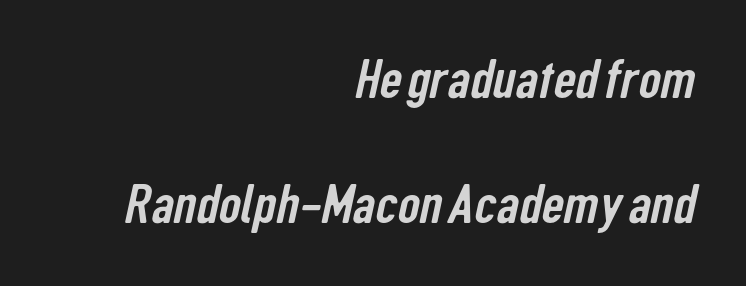
Honestly, there is no underline to notice here at all. You could not count columns in this text — the font is proportionally spaced. Reading down the block, your eye finds every line finishing at a fixed right position. How are the letters spaced? Ordinarily, with no added tracking. Is there much room between lines? Yes — plenty of vertical air separates them.
